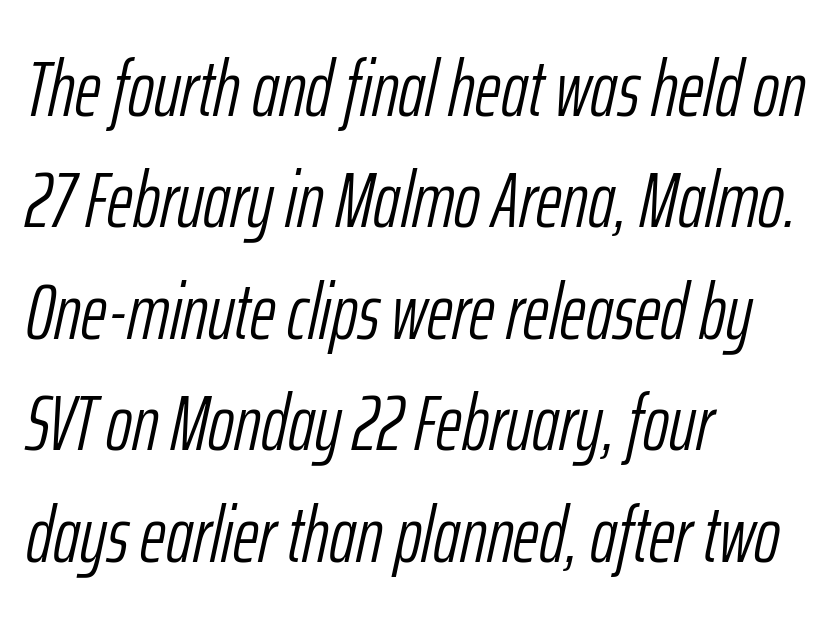
The image shows 79 px light, condensed type, italic (leaning right); set left-aligned, normal line spacing (1.41x), normal letter spacing, not underlined; low stroke contrast and a medium x-height.
